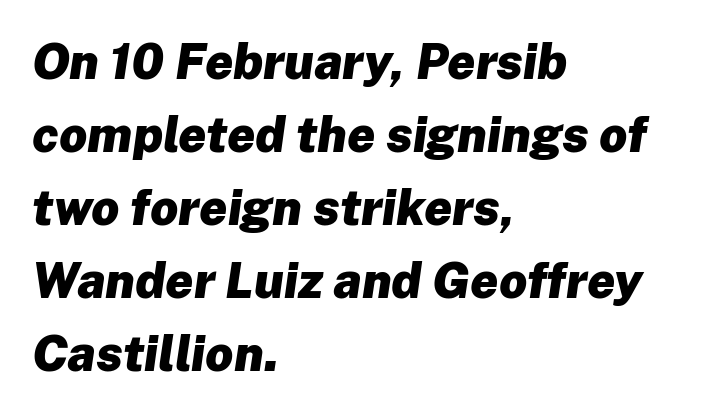
Q: Is the text bold? A: Yes.
Q: Is the text italic (slanted)? A: Yes, it leans right by about 8 degrees.
Q: Is the text underlined? A: No.
Q: How is the paragraph aligned? A: Left-aligned.
Q: Is the spacing between letters normal or unusually wide? A: Normal.
Q: Is the spacing between lines tight, normal or loose? A: Normal.
Q: Width (condensed, normal, or wide)? A: Normal.
Q: Stroke contrast? A: Low.
Q: x-height? A: Medium.
Q: Monospaced? A: No.
